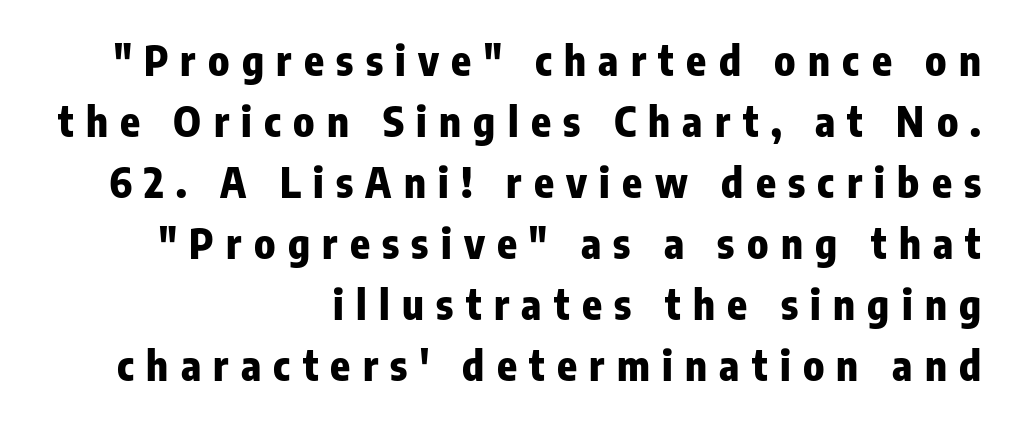
The image shows 41 px heavy, condensed sans-serif type, upright; set right-aligned, normal line spacing (1.49x), unusually wide letter spacing (+0.3 em), not underlined; low stroke contrast and a medium x-height.
